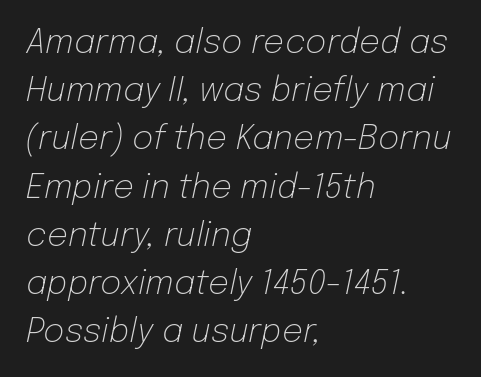
{"italic": "yes", "lean": "right", "slant_degrees": 12, "bold": "no", "weight": "light", "width": "normal", "stroke_contrast": "low", "x_height": "medium", "monospaced": "no", "underline": "no", "align": "left", "line_spacing": "normal", "line_spacing_ratio": 1.46, "letter_spacing": "normal", "letter_spacing_em": 0.0, "glyph_px": 33}
